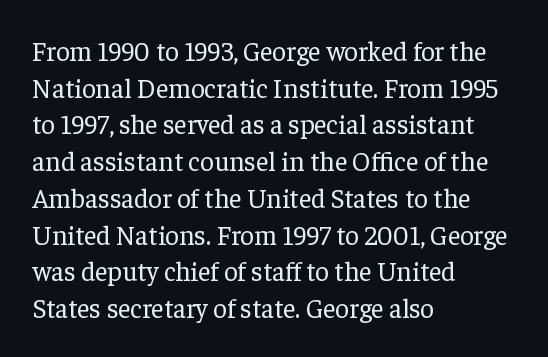
The image shows 27 px text type, upright; set left-aligned, normal line spacing (1.36x), normal letter spacing, not underlined.
